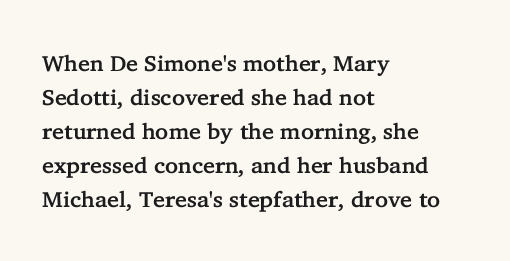
{"italic": "no", "underline": "no", "align": "left", "line_spacing": "normal", "line_spacing_ratio": 1.54, "letter_spacing": "normal", "letter_spacing_em": 0.0, "glyph_px": 22}
